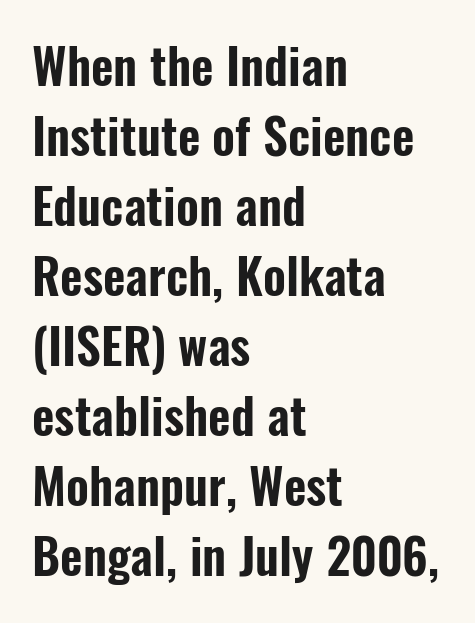
Do the characters align in a grid? No, the font is proportional. Tall strokes in this sample are plumb rather than angled. Stroke terminals: plain, sans-serif. Glance below the letters and you will spot only blank space.
